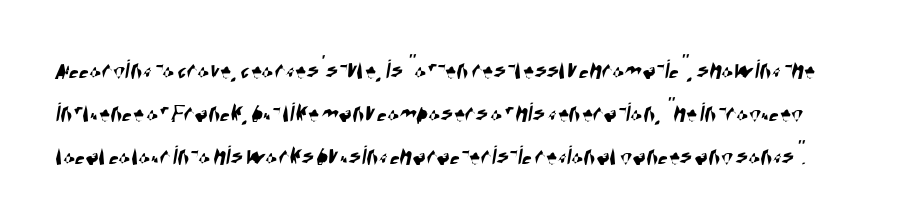
Baseline-to-baseline distance is the conventional proportion of letter height. Students, note that the glyphs here touch the page at normal intervals. Is this a sans? Yes — the strokes have no serifs. Beneath every word, the page is bare. Each letter keeps its own natural width here, so spacing adapts to shape.
